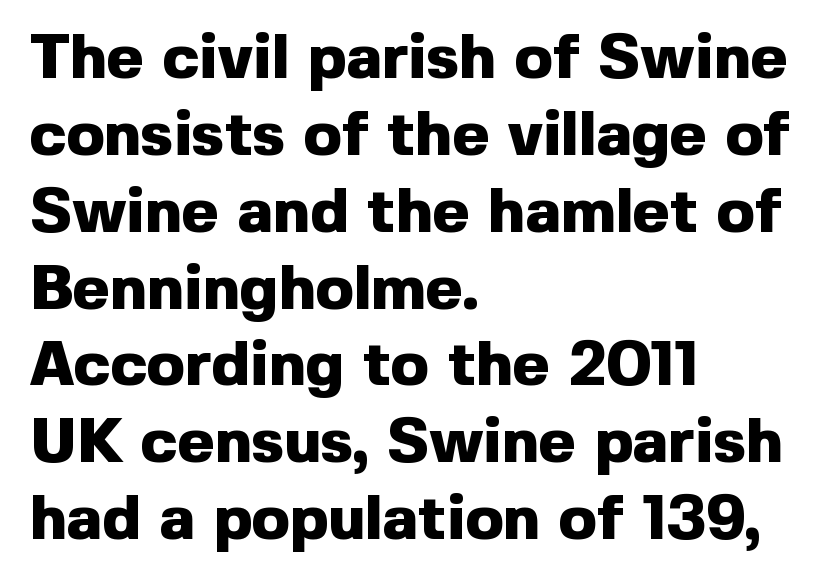
This rendering uses left alignment, leaving the right contour irregular. Decoration check: the copy has no underline. The text was rendered using a sans face with plain stroke endings. These lines are rendered in a variable-pitch font.
